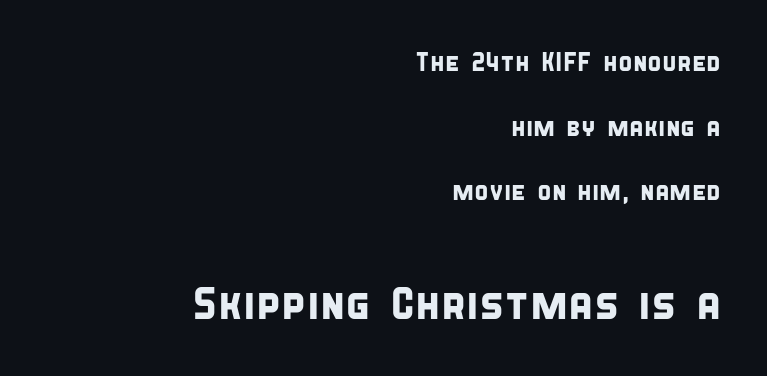
The image shows 45 px condensed sans-serif type; set right-aligned, loose line spacing (2.49x), normal letter spacing, not underlined; the second (bottom) block is 1.73x larger; low stroke contrast and a large x-height.
